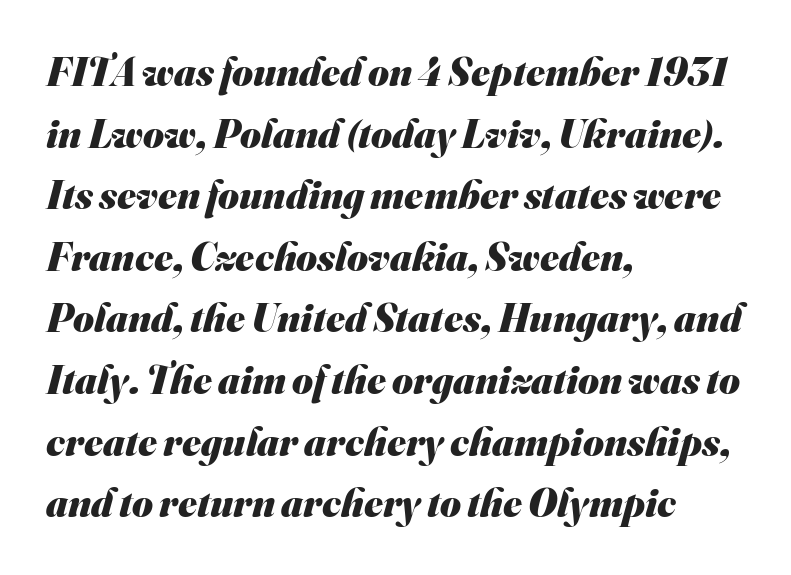
Vertically, the passage feels balanced, rows spaced as you'd expect. Proportional: the letters do not fall into vertical columns. As a designer I'd log this as weight 700, bold. The compositor pushed each line to the left boundary.
